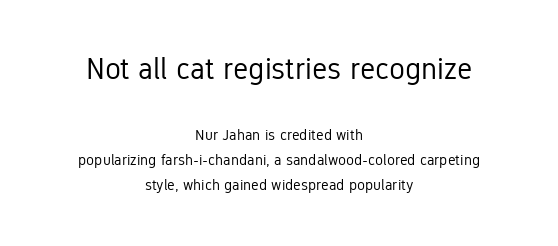
Posture: straight, roman, zero tilt. Nobody touched the tracking dial on this one. A typesetter would call this proportional, since set widths differ per character. Does the type have serifs? No, each stem ends abruptly. Decoration check: the copy has no underline.
